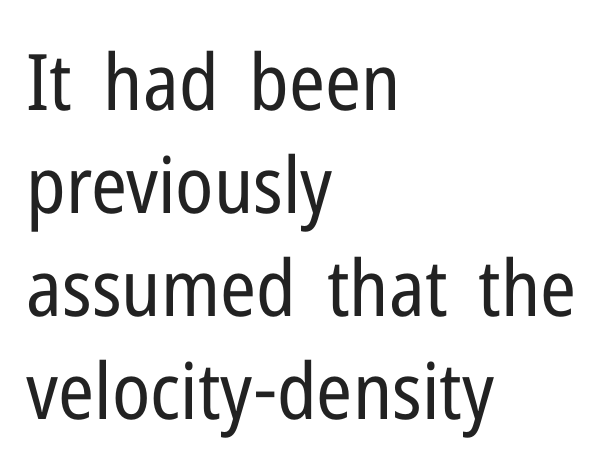
Unlike italic type, these characters show no tilt at all. The block of text has a typical density, with ordinary space between rows. The text block is weighted toward the left margin, trailing off unevenly rightward. This sample has the flowing, uneven cadence of proportional lettering.
